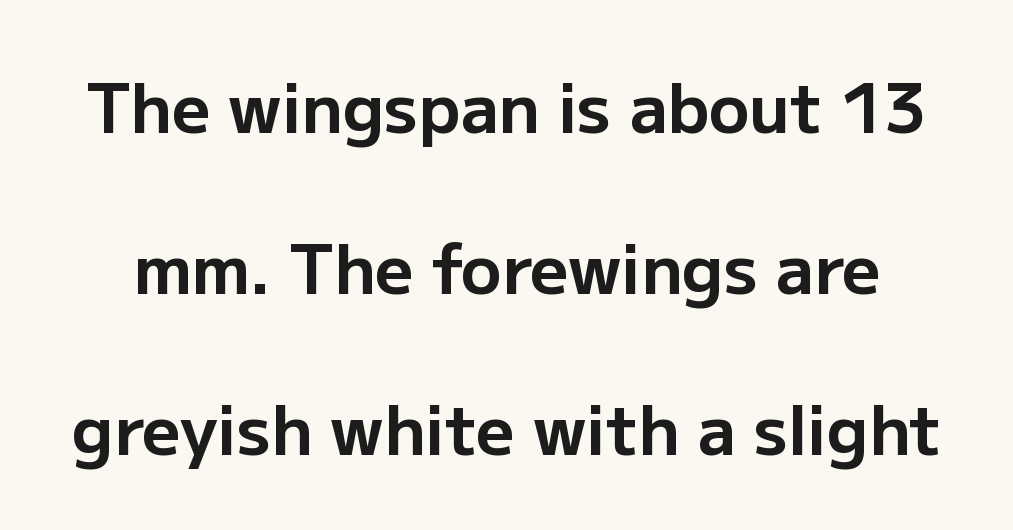
{"serif": "no", "italic": "no", "bold": "yes", "weight": "bold", "width": "normal", "stroke_contrast": "low", "x_height": "medium", "monospaced": "no", "underline": "no", "line_spacing": "loose", "line_spacing_ratio": 2.4, "letter_spacing": "normal", "letter_spacing_em": 0.0, "glyph_px": 67}
